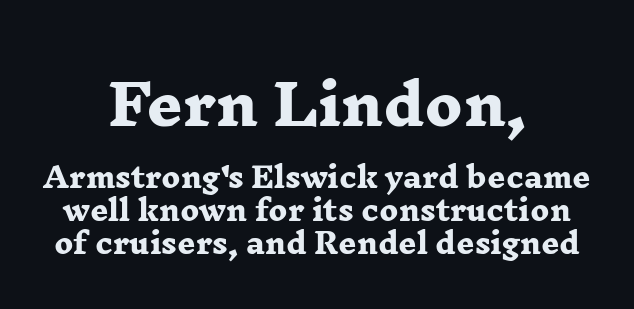
{"serif": "yes", "bold": "yes", "weight": "heavy", "width": "wide", "stroke_contrast": "low", "x_height": "medium", "monospaced": "no", "underline": "no", "align": "center", "line_spacing_ratio": 1.17, "letter_spacing": "normal", "letter_spacing_em": 0.0, "larger_block": "first", "size_ratio": 2.0, "glyph_px": 56}
